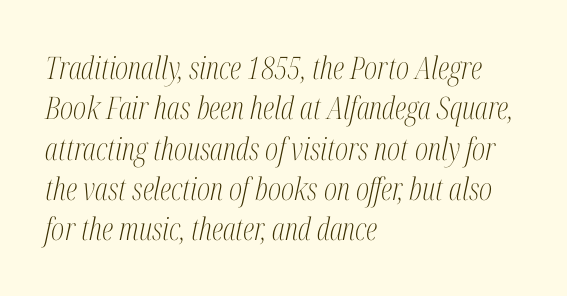
{"serif": "yes", "italic": "yes", "lean": "right", "slant_degrees": 12, "bold": "no", "weight": "light", "width": "condensed", "stroke_contrast": "medium", "x_height": "medium", "monospaced": "no", "underline": "no", "align": "left", "line_spacing": "normal", "line_spacing_ratio": 1.3, "letter_spacing": "normal", "letter_spacing_em": 0.0, "glyph_px": 31}
